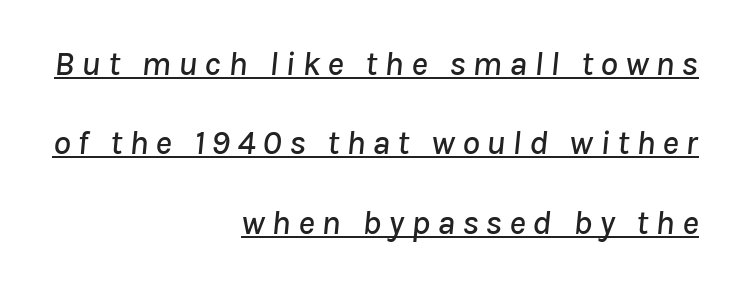
The image shows 35 px text type, italic (leaning right); set right-aligned, loose line spacing (2.27x), unusually wide letter spacing (+0.2 em), underlined; low stroke contrast and a medium x-height.
